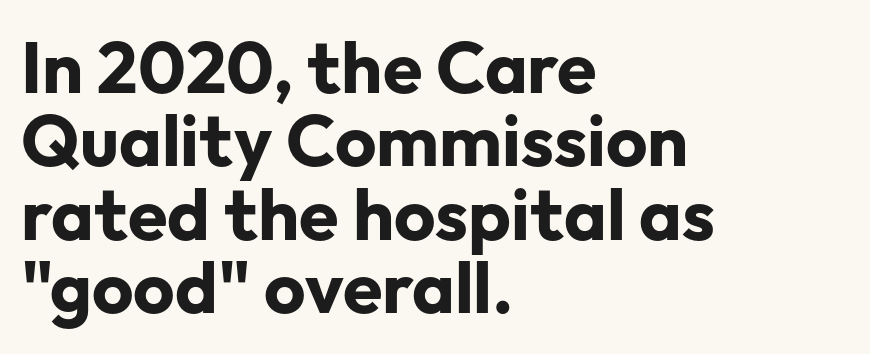
Q: Is the text bold? A: Yes.
Q: Is the text italic (slanted)? A: No, it is upright.
Q: Is the typeface a serif or a sans-serif typeface? A: Sans-serif.
Q: Is the text underlined? A: No.
Q: How is the paragraph aligned? A: Left-aligned.
Q: Is the spacing between letters normal or unusually wide? A: Normal.
Q: Is the spacing between lines tight, normal or loose? A: Tight.
Q: Width (condensed, normal, or wide)? A: Normal.
Q: Stroke contrast? A: Low.
Q: x-height? A: Medium.
Q: Monospaced? A: No.
